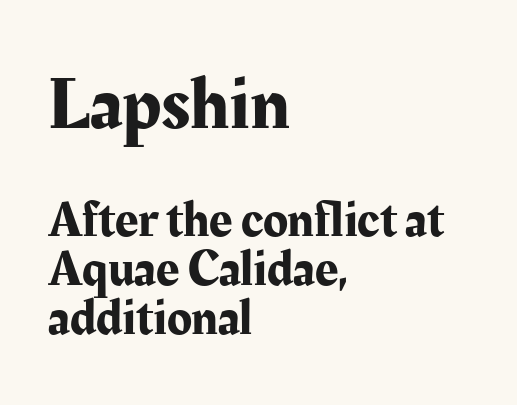
Is the block centered? No — it sits flush against the left margin. Style check: upright. Size contrast runs from large at the top to small at the bottom. Vertically, the passage feels compressed, each row crowding the next. Character widths vary here, with narrow letters taking less room than wide ones. Does the type have serifs? Yes, each stem ends in a small foot.
